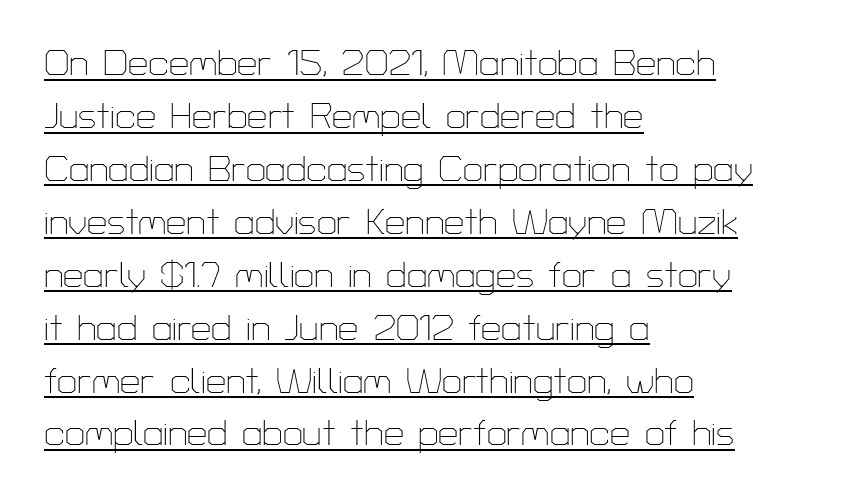
The image shows 36 px thin sans-serif type, upright; set left-aligned, normal line spacing (1.47x), normal letter spacing, underlined; low stroke contrast and a medium x-height.
